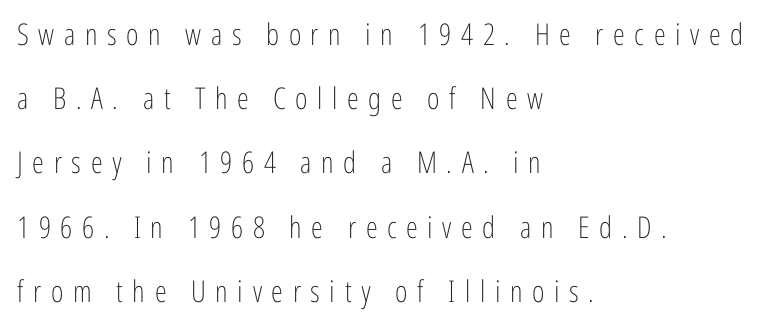
Q: Is the text bold? A: No.
Q: Is the text italic (slanted)? A: No, it is upright.
Q: Is the typeface a serif or a sans-serif typeface? A: Sans-serif.
Q: Is the text underlined? A: No.
Q: How is the paragraph aligned? A: Left-aligned.
Q: Is the spacing between letters normal or unusually wide? A: Unusually wide.
Q: Is the spacing between lines tight, normal or loose? A: Loose.
Q: Width (condensed, normal, or wide)? A: Condensed.
Q: Stroke contrast? A: Low.
Q: x-height? A: Medium.
Q: Monospaced? A: No.
